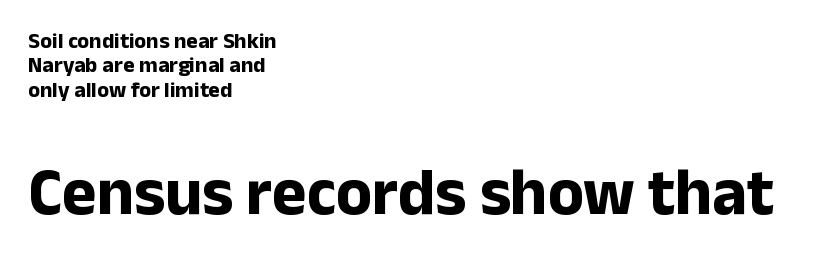
The image shows 66 px bold sans-serif type, upright; set left-aligned, tight line spacing (1.11x), normal letter spacing, not underlined; the second (bottom) block is 3.0x larger; low stroke contrast and a medium x-height.
